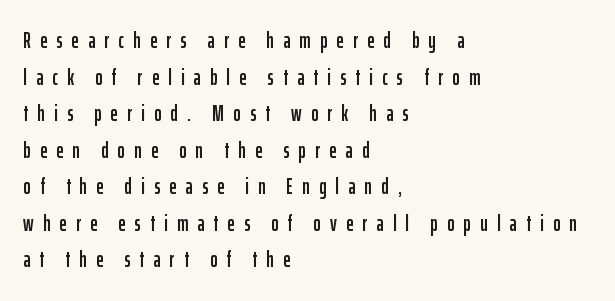
Q: Is the text italic (slanted)? A: No, it is upright.
Q: Is the text underlined? A: No.
Q: How is the paragraph aligned? A: Left-aligned.
Q: Is the spacing between letters normal or unusually wide? A: Unusually wide.
Q: Is the spacing between lines tight, normal or loose? A: Normal.
